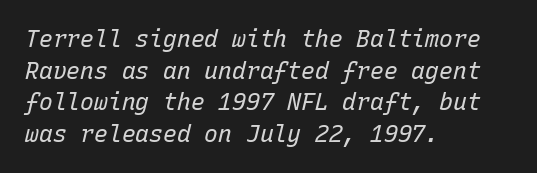
The image shows 23 px text type, italic (leaning right); set left-aligned, normal line spacing (1.37x), normal letter spacing, not underlined.
